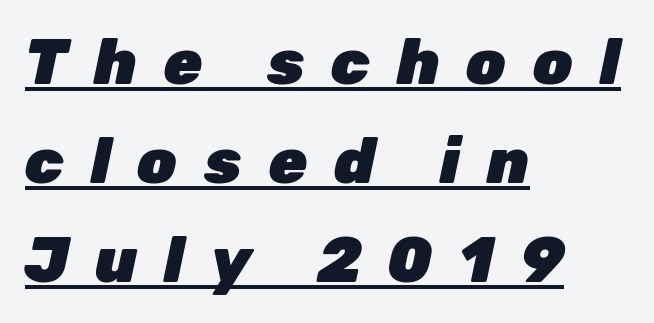
Q: Is the text bold? A: Yes.
Q: Is the text italic (slanted)? A: Yes, it leans right by about 12 degrees.
Q: Is the text underlined? A: Yes.
Q: How is the paragraph aligned? A: Left-aligned.
Q: Is the spacing between letters normal or unusually wide? A: Unusually wide.
Q: Is the spacing between lines tight, normal or loose? A: Normal.
Q: Width (condensed, normal, or wide)? A: Normal.
Q: Stroke contrast? A: Low.
Q: x-height? A: Medium.
Q: Monospaced? A: No.
